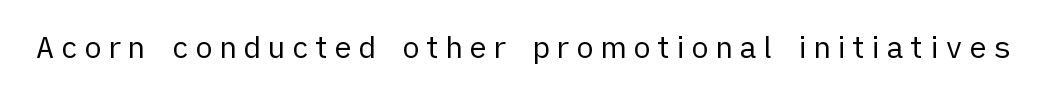
The image shows 30 px regular-weight sans-serif type, upright; set unusually wide letter spacing (+0.2 em), not underlined; low stroke contrast and a medium x-height.
